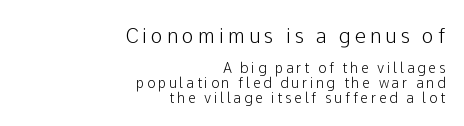
Q: Is the text italic (slanted)? A: No, it is upright.
Q: Is the text underlined? A: No.
Q: How is the paragraph aligned? A: Right-aligned.
Q: Is the spacing between lines tight, normal or loose? A: Tight.
Q: Which block of text is set in a larger size, the first (top) or the second (bottom)? A: The first (top) one.
